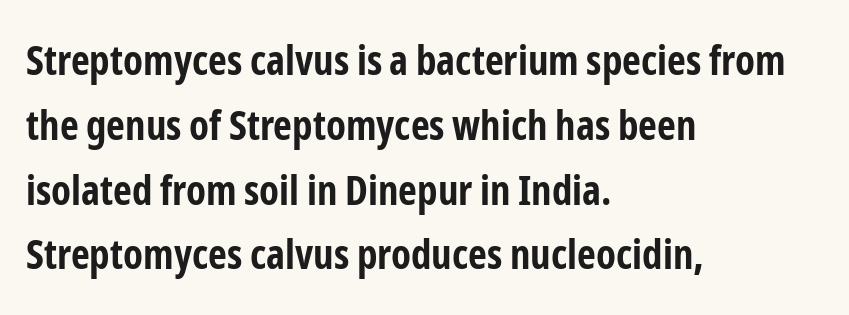
Q: Is the text bold? A: Yes.
Q: Is the text italic (slanted)? A: No, it is upright.
Q: Is the typeface a serif or a sans-serif typeface? A: Sans-serif.
Q: Is the text underlined? A: No.
Q: How is the paragraph aligned? A: Left-aligned.
Q: Is the spacing between letters normal or unusually wide? A: Normal.
Q: Is the spacing between lines tight, normal or loose? A: Normal.
Q: Width (condensed, normal, or wide)? A: Condensed.
Q: Stroke contrast? A: Low.
Q: x-height? A: Medium.
Q: Monospaced? A: No.
